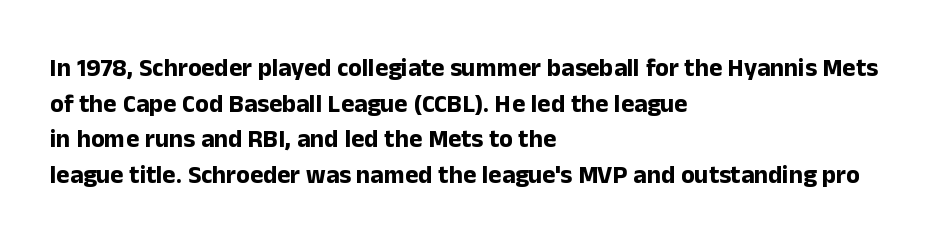
Q: Is the text bold? A: Yes.
Q: Is the text italic (slanted)? A: No, it is upright.
Q: Is the text underlined? A: No.
Q: How is the paragraph aligned? A: Left-aligned.
Q: Is the spacing between letters normal or unusually wide? A: Normal.
Q: Is the spacing between lines tight, normal or loose? A: Normal.
